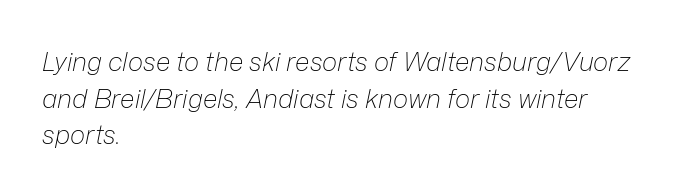
Has an underline been added? It has not. One-word summary of the alignment: left. Regarding leading, the lines here are spaced in the standard way. Yep, that's italic — everything's leaning. Caption: face not bold, strokes unweighted. The letterforms sit shoulder to shoulder at normal distance.
